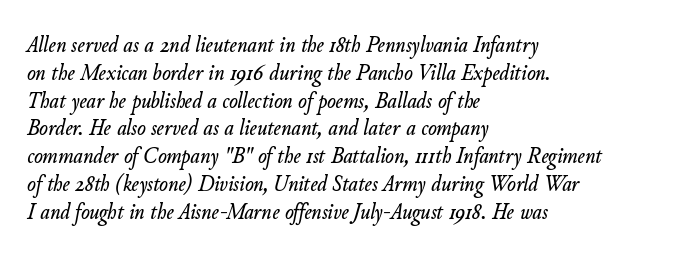
The image shows 23 px text type, italic (leaning right); set left-aligned, line spacing 1.21x, normal letter spacing, not underlined.
